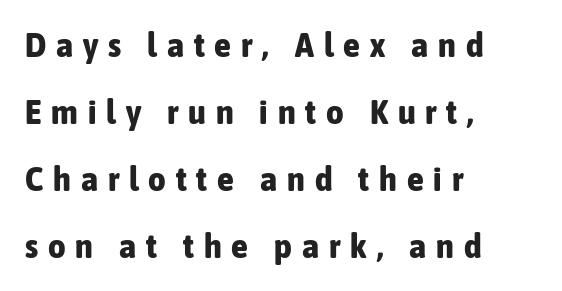
Q: Is the text bold? A: Yes.
Q: Is the text italic (slanted)? A: No, it is upright.
Q: Is the typeface a serif or a sans-serif typeface? A: Sans-serif.
Q: Is the text underlined? A: No.
Q: How is the paragraph aligned? A: Left-aligned.
Q: Is the spacing between letters normal or unusually wide? A: Unusually wide.
Q: Is the spacing between lines tight, normal or loose? A: Loose.
Q: Width (condensed, normal, or wide)? A: Condensed.
Q: Stroke contrast? A: Low.
Q: x-height? A: Medium.
Q: Monospaced? A: No.
